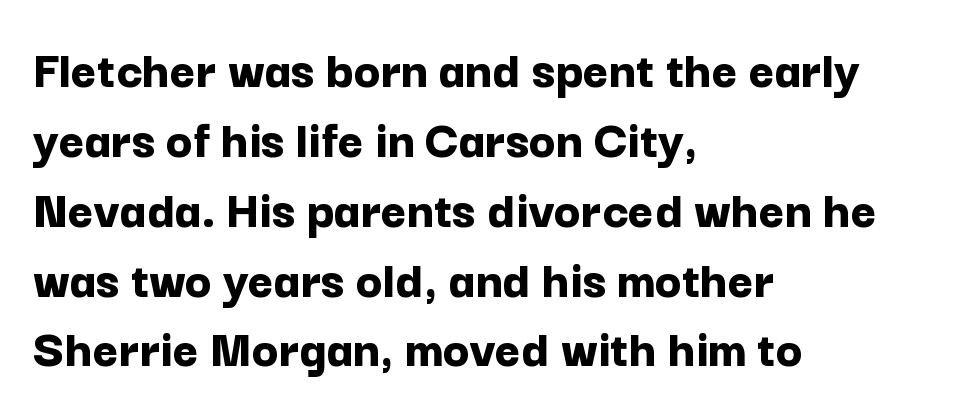
Do the letters lean? They stand straight. The leading is moderate, giving the passage an even texture. Each letter keeps its own natural width here, so spacing adapts to shape. Casual observation: everything's shoved over to the left. The font family rendered here belongs to the sans-serif group.
